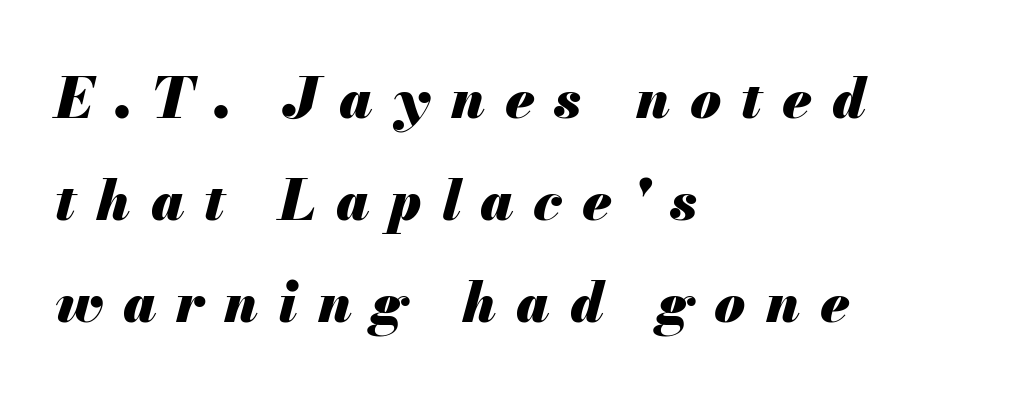
{"italic": "yes", "lean": "right", "slant_degrees": 13, "bold": "yes", "weight": "heavy", "width": "normal", "stroke_contrast": "medium", "x_height": "small", "monospaced": "no", "underline": "no", "align": "left", "line_spacing_ratio": 1.82, "letter_spacing": "wide", "letter_spacing_em": 0.36, "glyph_px": 56}
